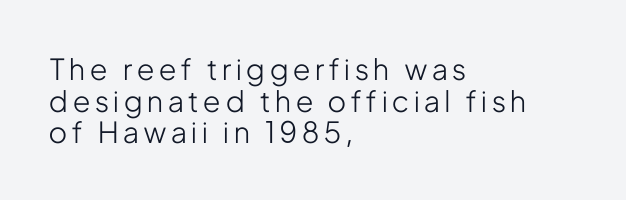
The image shows 29 px light, condensed sans-serif type, upright; set left-aligned, tight line spacing (1.09x), not underlined; low stroke contrast and a medium x-height.
